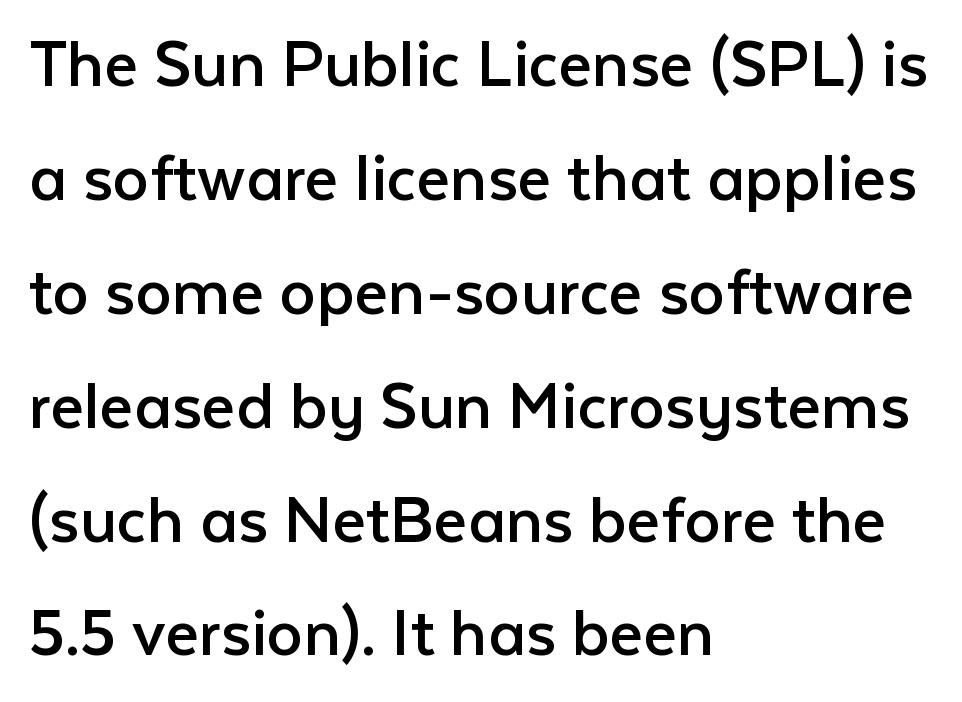
The passage shown has conventional tracking throughout. The space directly below the letters is spotless. In terms of leading, this rendering sits right in the middle. No italicization has been applied; the sample stays upright. No feet cap the strokes, marking this as sans-serif type.
